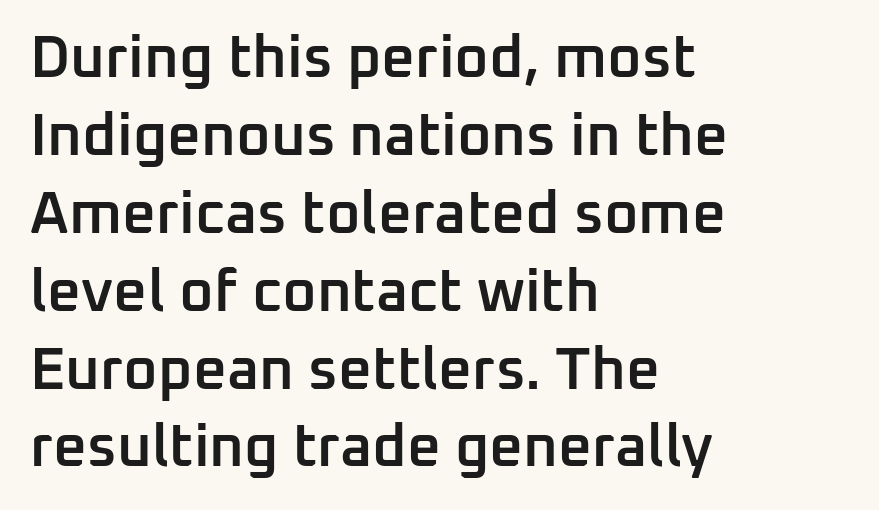
Each row of text sits above clean, open space. Each letter keeps its own natural width here, so spacing adapts to shape. Casual observation: everything's shoved over to the left. The typeface chosen for these lines omits serifs. It's the straight-up-and-down kind of type.
